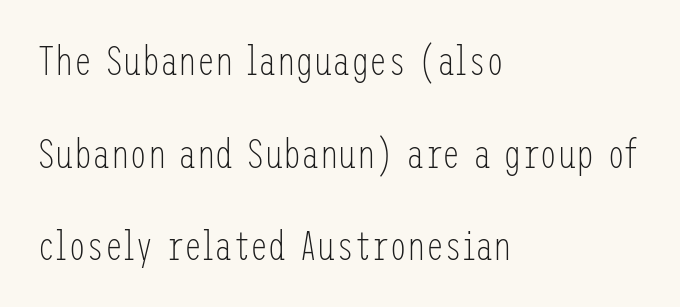
Q: Is the text bold? A: No.
Q: Is the text italic (slanted)? A: No, it is upright.
Q: Is the typeface a serif or a sans-serif typeface? A: Sans-serif.
Q: Is the text underlined? A: No.
Q: How is the paragraph aligned? A: Left-aligned.
Q: Is the spacing between letters normal or unusually wide? A: Normal.
Q: Is the spacing between lines tight, normal or loose? A: Loose.
Q: Width (condensed, normal, or wide)? A: Condensed.
Q: Stroke contrast? A: Low.
Q: x-height? A: Medium.
